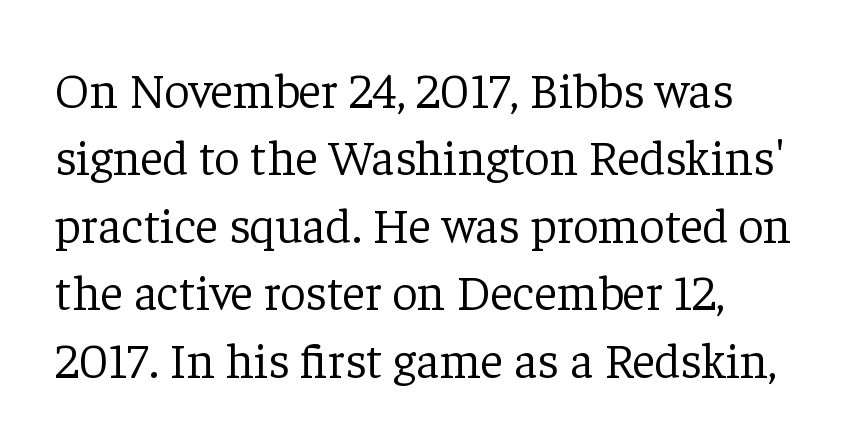
The image shows 50 px light serif type, upright; set normal line spacing (1.35x), normal letter spacing, not underlined; low stroke contrast and a medium x-height.
